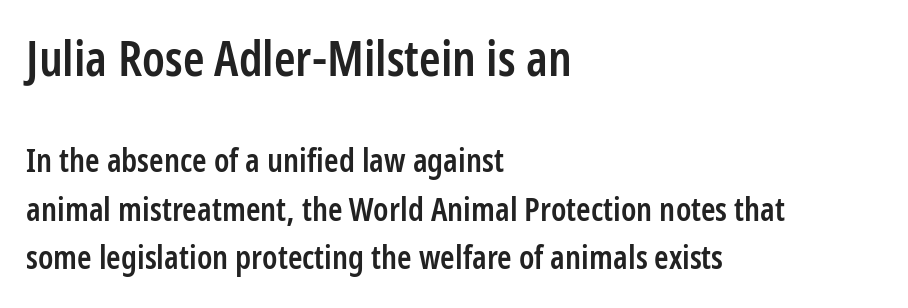
{"serif": "no", "italic": "no", "bold": "semi", "weight": "semibold", "width": "condensed", "stroke_contrast": "low", "x_height": "medium", "monospaced": "no", "underline": "no", "align": "left", "line_spacing": "normal", "line_spacing_ratio": 1.48, "letter_spacing": "normal", "letter_spacing_em": 0.0, "larger_block": "first", "size_ratio": 1.48, "glyph_px": 49}
